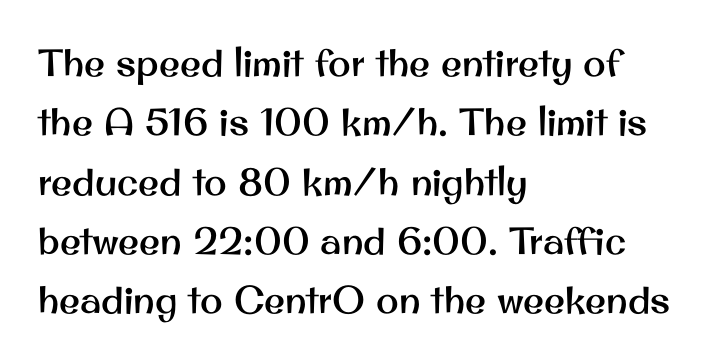
Q: Is the text italic (slanted)? A: No, it is upright.
Q: Is the typeface a serif or a sans-serif typeface? A: Sans-serif.
Q: Is the text underlined? A: No.
Q: How is the paragraph aligned? A: Left-aligned.
Q: Is the spacing between letters normal or unusually wide? A: Normal.
Q: Is the spacing between lines tight, normal or loose? A: Normal.
Q: Width (condensed, normal, or wide)? A: Normal.
Q: Stroke contrast? A: Medium.
Q: x-height? A: Small.
Q: Monospaced? A: No.
